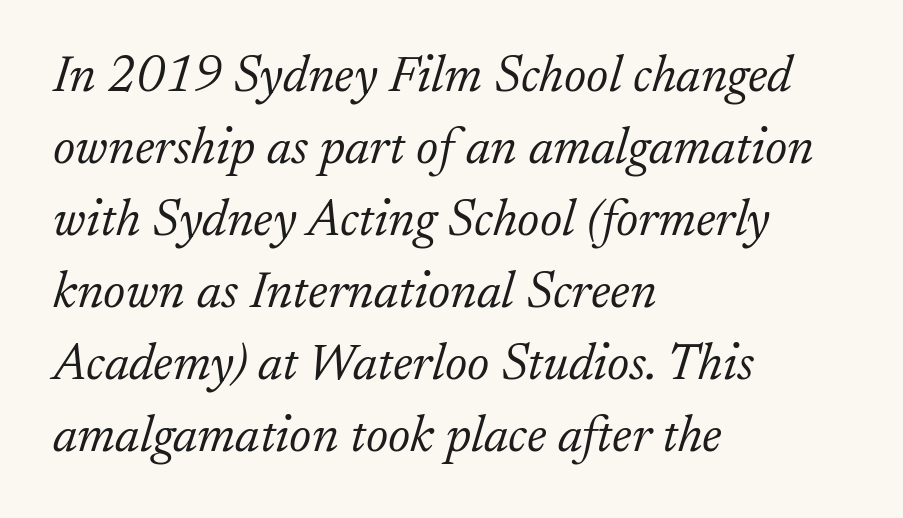
The image shows 51 px light serif type, italic (leaning right); set left-aligned, normal line spacing (1.41x), normal letter spacing, not underlined; low stroke contrast and a small x-height.
